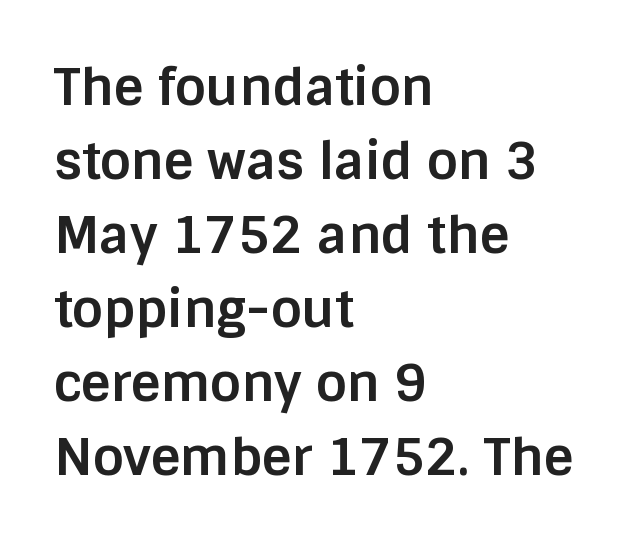
Notice how the stems are strictly vertical — no italics here. This sample has the flowing, uneven cadence of proportional lettering. Weight: bold. Short note: letters normally spaced.
